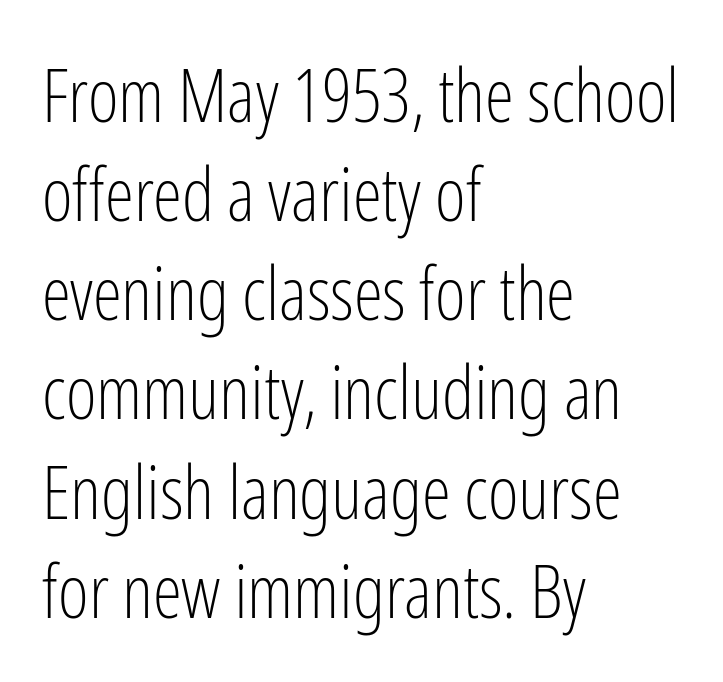
{"serif": "no", "italic": "no", "bold": "no", "weight": "light", "width": "condensed", "stroke_contrast": "low", "x_height": "medium", "monospaced": "no", "underline": "no", "align": "left", "line_spacing": "normal", "line_spacing_ratio": 1.34, "letter_spacing": "normal", "letter_spacing_em": 0.0, "glyph_px": 74}
